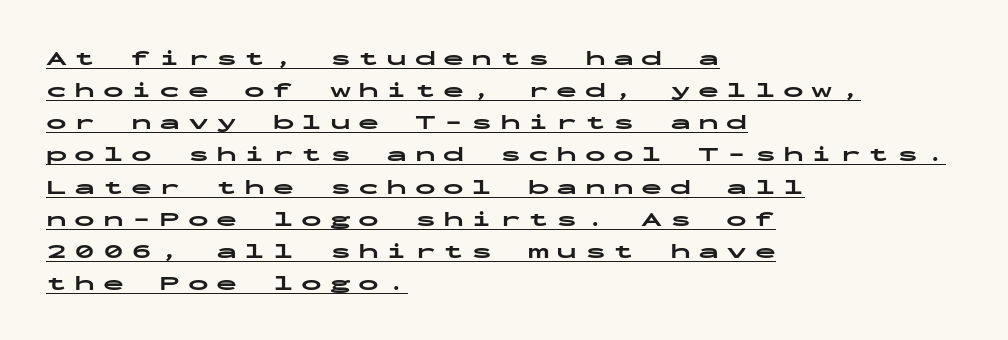
The image shows 21 px bold type, upright; set left-aligned, normal line spacing (1.53x), unusually wide letter spacing (+0.35 em), underlined.
